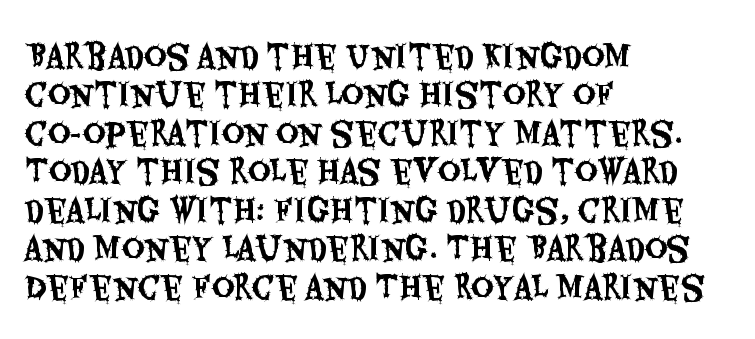
Q: Is the text italic (slanted)? A: No, it is upright.
Q: Is the typeface a serif or a sans-serif typeface? A: Sans-serif.
Q: Is the text underlined? A: No.
Q: How is the paragraph aligned? A: Left-aligned.
Q: Is the spacing between letters normal or unusually wide? A: Normal.
Q: Width (condensed, normal, or wide)? A: Condensed.
Q: Stroke contrast? A: Medium.
Q: x-height? A: Large.
Q: Monospaced? A: No.
